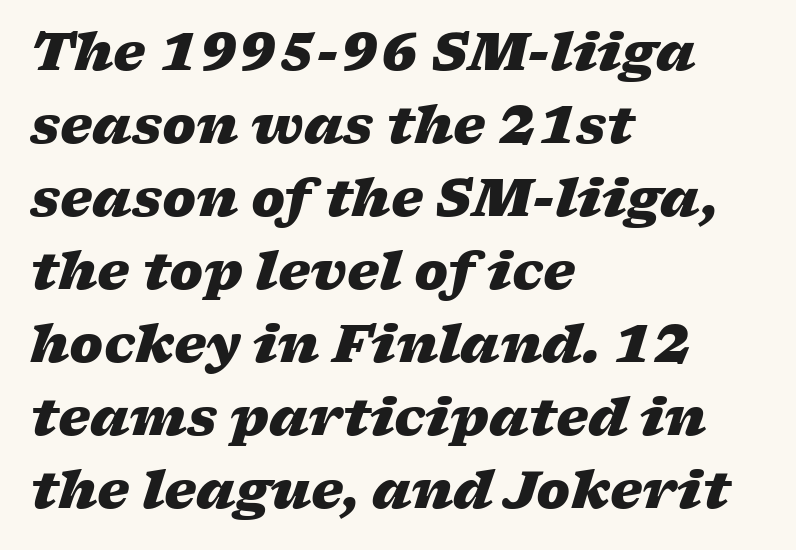
Caption: standard tracking, unaltered. The letters advance in unequal steps, a hallmark of proportional type. Anything drawn beneath the words? Only blank space. Is the type slanted? Yes — the strokes lean at a clear angle.
